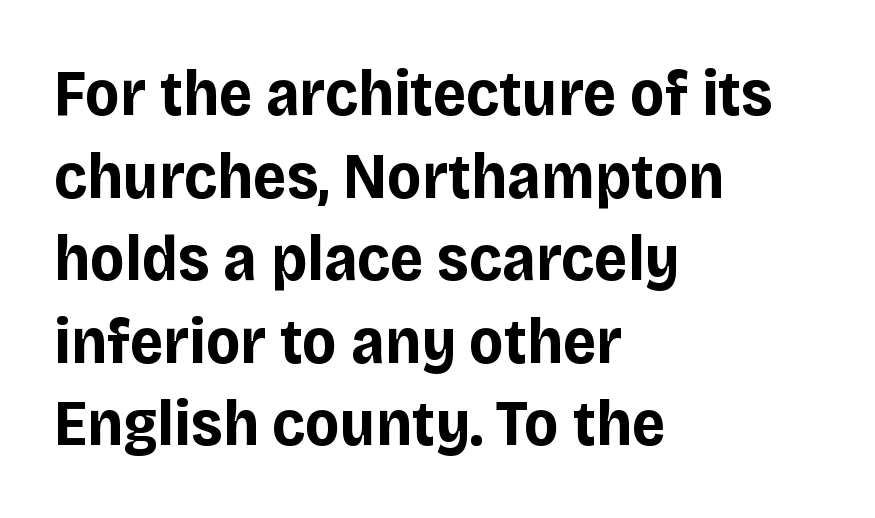
The image shows 65 px bold sans-serif type, upright; set left-aligned, normal line spacing (1.27x), normal letter spacing, not underlined; low stroke contrast and a large x-height.
